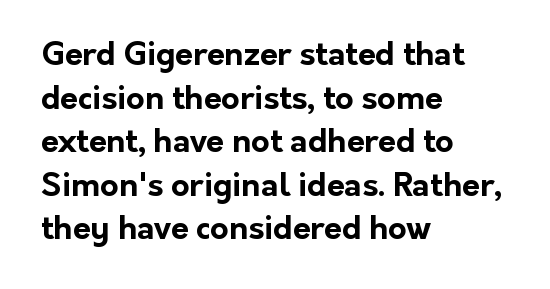
The image shows 32 px bold sans-serif type, upright; set left-aligned, normal line spacing (1.36x), normal letter spacing, not underlined; low stroke contrast and a medium x-height.
